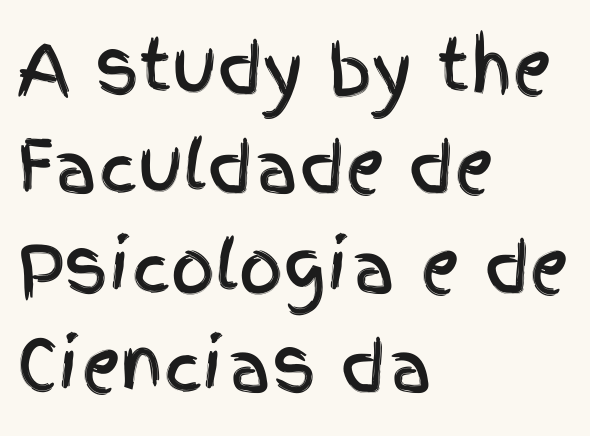
Q: Is the text italic (slanted)? A: No, it is upright.
Q: Is the typeface a serif or a sans-serif typeface? A: Sans-serif.
Q: Is the text underlined? A: No.
Q: How is the paragraph aligned? A: Left-aligned.
Q: Is the spacing between letters normal or unusually wide? A: Normal.
Q: Is the spacing between lines tight, normal or loose? A: Normal.
Q: Width (condensed, normal, or wide)? A: Condensed.
Q: x-height? A: Large.
Q: Monospaced? A: No.
